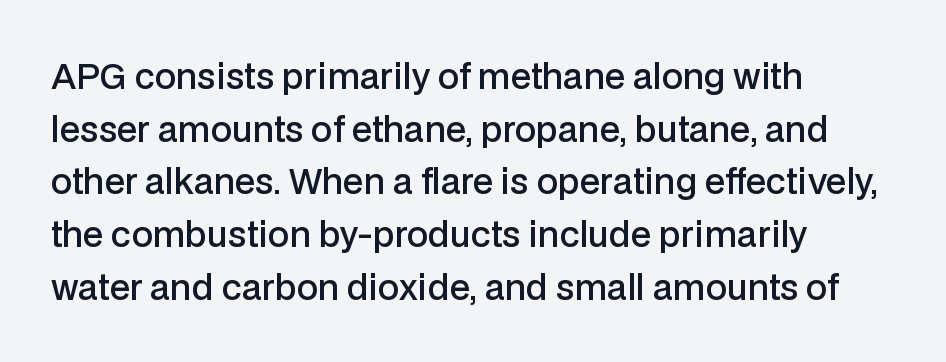
Q: Is the text bold? A: Semi-bold.
Q: Is the text italic (slanted)? A: No, it is upright.
Q: Is the typeface a serif or a sans-serif typeface? A: Sans-serif.
Q: Is the text underlined? A: No.
Q: How is the paragraph aligned? A: Left-aligned.
Q: Is the spacing between letters normal or unusually wide? A: Normal.
Q: Is the spacing between lines tight, normal or loose? A: Normal.
Q: Width (condensed, normal, or wide)? A: Normal.
Q: Stroke contrast? A: Low.
Q: x-height? A: Medium.
Q: Monospaced? A: No.
